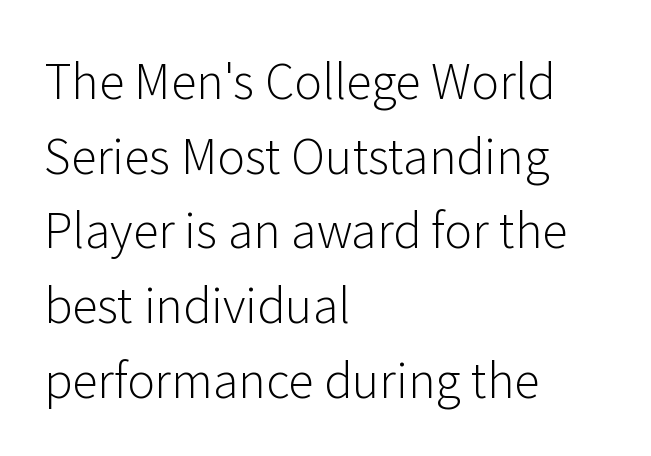
The image shows 47 px light sans-serif type, upright; set left-aligned, normal line spacing (1.59x), normal letter spacing, not underlined; low stroke contrast and a medium x-height.
